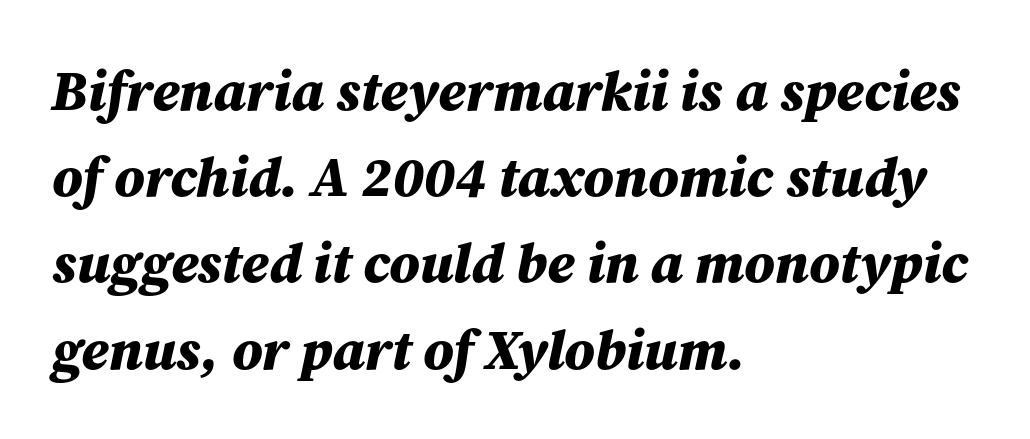
Thick stems and heavy bowls — unmistakably bold. Character widths vary here, with narrow letters taking less room than wide ones. The lines sit at an ordinary, default distance from one another. The space directly below the letters is spotless. The letters sit at their default tracking, neither squeezed nor spread.
